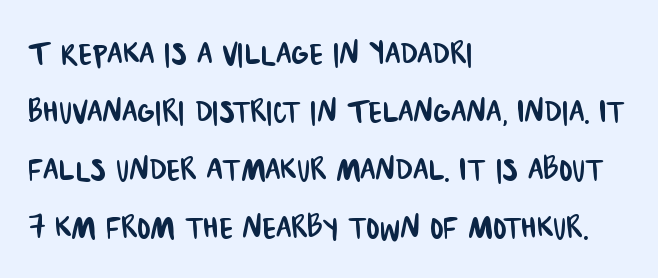
The image shows 40 px condensed sans-serif type; set left-aligned, normal line spacing (1.45x), normal letter spacing, not underlined; low stroke contrast and a large x-height.
